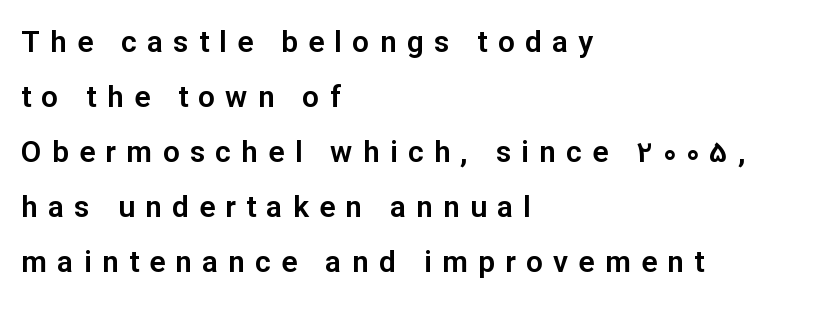
Q: Is the text italic (slanted)? A: No, it is upright.
Q: Is the typeface a serif or a sans-serif typeface? A: Sans-serif.
Q: Is the text underlined? A: No.
Q: How is the paragraph aligned? A: Left-aligned.
Q: Is the spacing between letters normal or unusually wide? A: Unusually wide.
Q: Width (condensed, normal, or wide)? A: Normal.
Q: Stroke contrast? A: Low.
Q: x-height? A: Medium.
Q: Monospaced? A: No.
